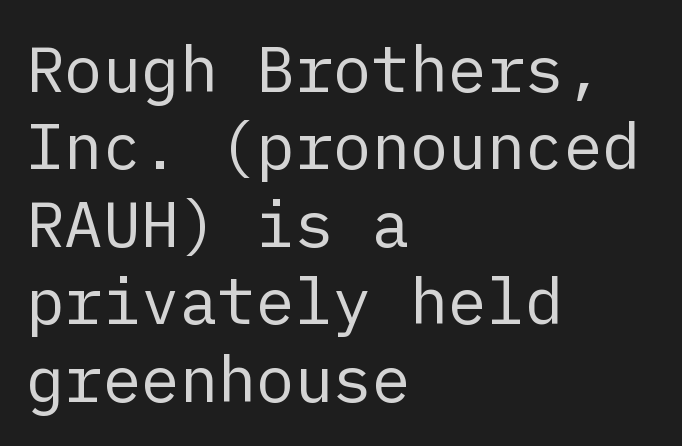
Posture: straight, roman, zero tilt. Compared with a centered layout, this one pins lines to the left instead. Stems and bowls with no extra thickness — not bold. The passage shown is not underscored anywhere. Between one letter and the next there's only the usual sliver of space. Examine the stroke ends and you'll find no serifs.
